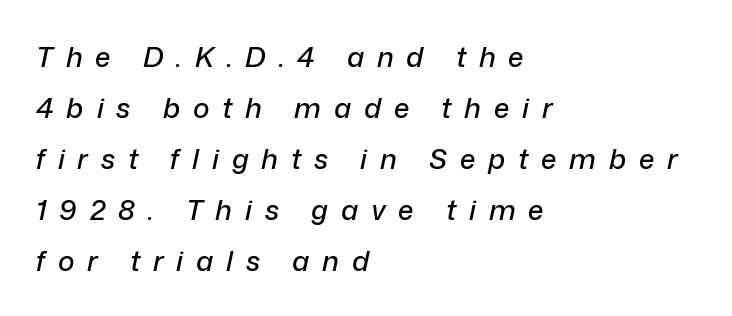
All the whitespace from short lines collects on the right. These lines were composed using italics. Display-style spreading of the glyphs; the letterfit is very open. The space beneath each line is pristine and unruled. Proportional: the letters do not fall into vertical columns.
